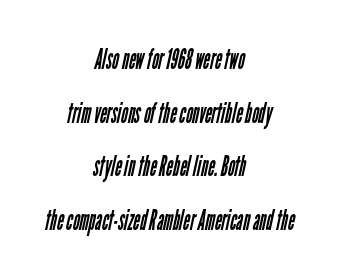
Q: Is the text bold? A: No.
Q: Is the typeface a serif or a sans-serif typeface? A: Sans-serif.
Q: Is the text underlined? A: No.
Q: How is the paragraph aligned? A: Centered.
Q: Is the spacing between letters normal or unusually wide? A: Normal.
Q: Width (condensed, normal, or wide)? A: Condensed.
Q: Stroke contrast? A: Low.
Q: x-height? A: Medium.
Q: Monospaced? A: No.
